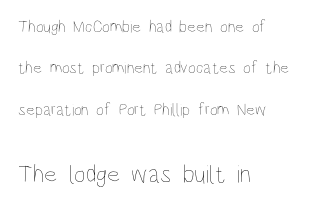
What stands out about the letter spacing? Nothing — it is the standard amount. The leading is generous, giving the passage an open texture. Type size steps up from the first block to the second. The space beneath each line is pristine and unruled. Compared with a typical body face, this is equally light or lighter still.
